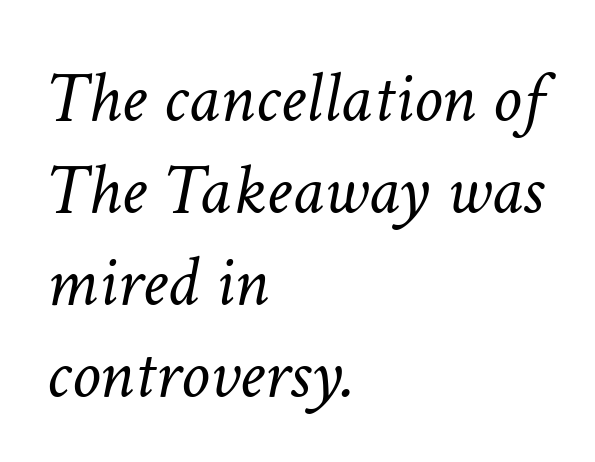
Q: Is the text bold? A: No.
Q: Is the text italic (slanted)? A: Yes, it leans right by about 11 degrees.
Q: Is the text underlined? A: No.
Q: How is the paragraph aligned? A: Left-aligned.
Q: Is the spacing between letters normal or unusually wide? A: Normal.
Q: Is the spacing between lines tight, normal or loose? A: Normal.
Q: Width (condensed, normal, or wide)? A: Normal.
Q: Stroke contrast? A: Low.
Q: x-height? A: Medium.
Q: Monospaced? A: No.
